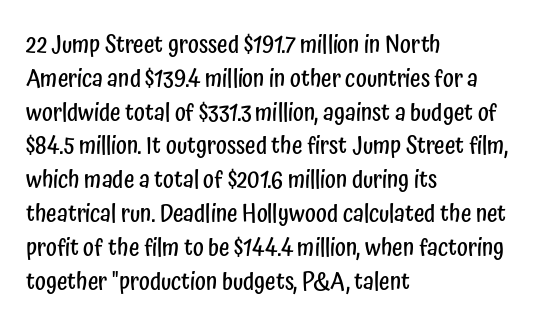
Upright lettering throughout. Reading down the block, your eye returns to a fixed left position each line. Strokes here are thickened, but only to semibold level. Evenly set lines give the paragraph a standard silhouette. Standard letterfit; no display-style spreading of the glyphs. Clear beneath every line of the passage.
